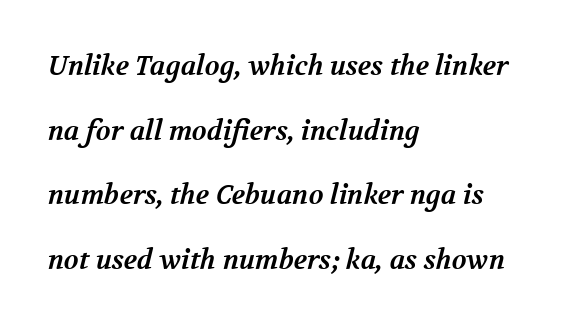
Words float on clear page, feet unadorned. Students, observe: this is what heavily led, spacious text looks like. In terms of letterspacing, this is plain default setting. One-word summary of the alignment: left. The glyphs have the mass of a bold cut.
